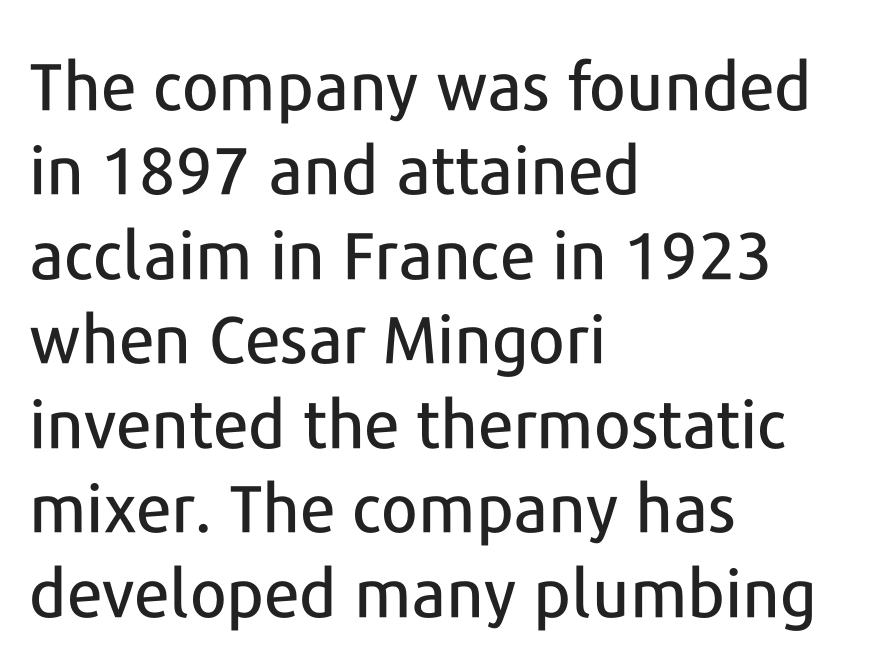
{"serif": "no", "italic": "no", "width": "normal", "stroke_contrast": "low", "x_height": "medium", "monospaced": "no", "underline": "no", "align": "left", "line_spacing": "normal", "line_spacing_ratio": 1.28, "letter_spacing": "normal", "letter_spacing_em": 0.0, "glyph_px": 66}
